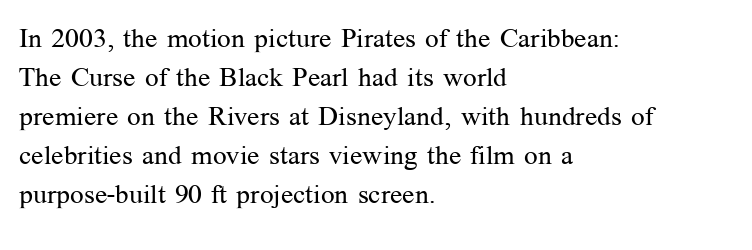
Q: Is the text bold? A: No.
Q: Is the text italic (slanted)? A: No, it is upright.
Q: Is the text underlined? A: No.
Q: How is the paragraph aligned? A: Left-aligned.
Q: Is the spacing between letters normal or unusually wide? A: Normal.
Q: Is the spacing between lines tight, normal or loose? A: Normal.
